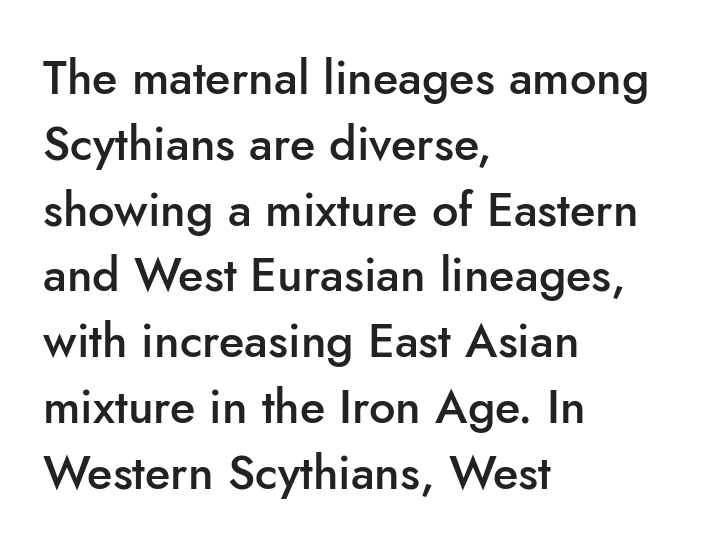
{"serif": "no", "italic": "no", "bold": "semi", "weight": "semibold", "width": "normal", "stroke_contrast": "low", "x_height": "small", "monospaced": "no", "underline": "no", "align": "left", "line_spacing": "normal", "line_spacing_ratio": 1.4, "letter_spacing": "normal", "letter_spacing_em": 0.0, "glyph_px": 47}
